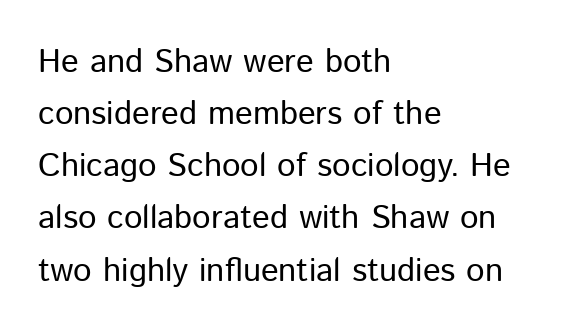
Q: Is the text bold? A: No.
Q: Is the text italic (slanted)? A: No, it is upright.
Q: Is the typeface a serif or a sans-serif typeface? A: Sans-serif.
Q: Is the text underlined? A: No.
Q: How is the paragraph aligned? A: Left-aligned.
Q: Is the spacing between letters normal or unusually wide? A: Normal.
Q: Is the spacing between lines tight, normal or loose? A: Normal.
Q: Width (condensed, normal, or wide)? A: Normal.
Q: Stroke contrast? A: Low.
Q: x-height? A: Medium.
Q: Monospaced? A: No.
